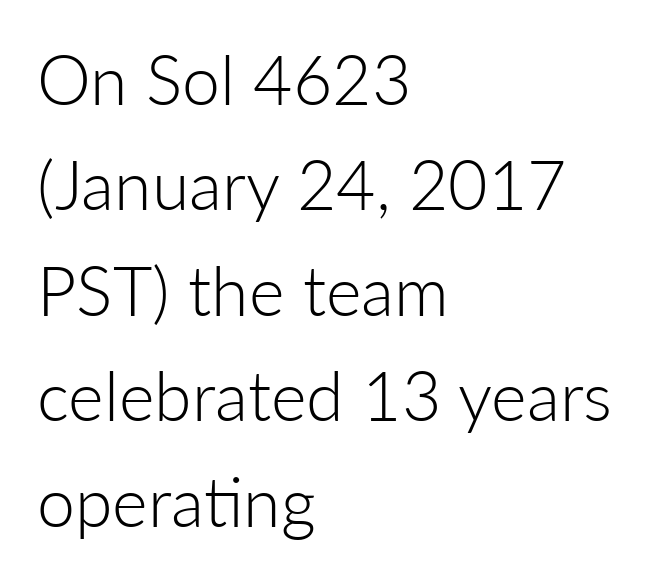
The image shows 68 px light sans-serif type, upright; set left-aligned, normal line spacing (1.55x), normal letter spacing, not underlined; low stroke contrast and a medium x-height.
